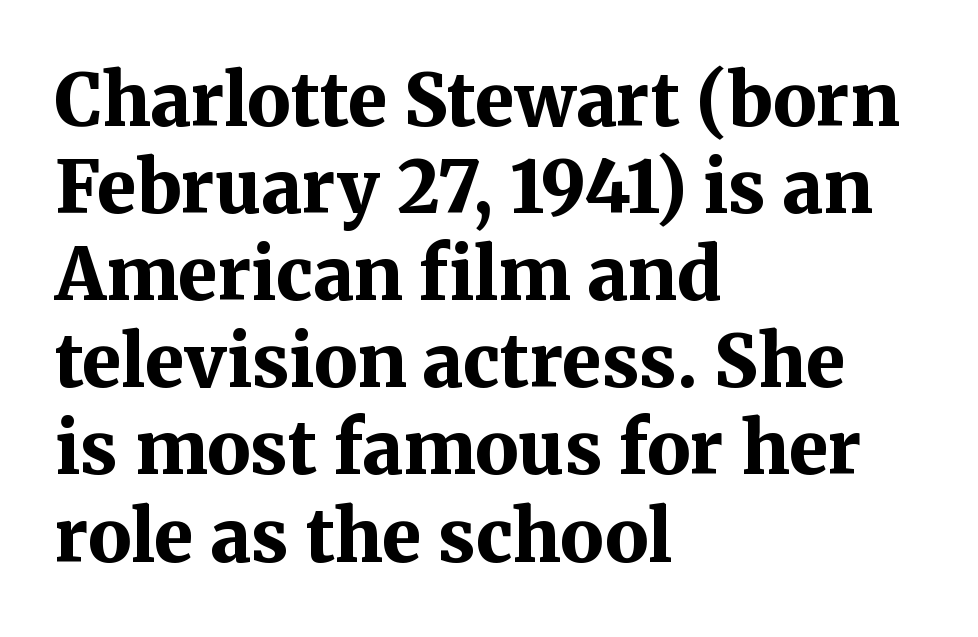
Observe the ordinary spacing: letters are neighbours, not strangers. Emphasis by weight is at full strength: bold. Designer's note — italics off, roman on. The lines in this sample share a left origin and differ only in where they stop.
